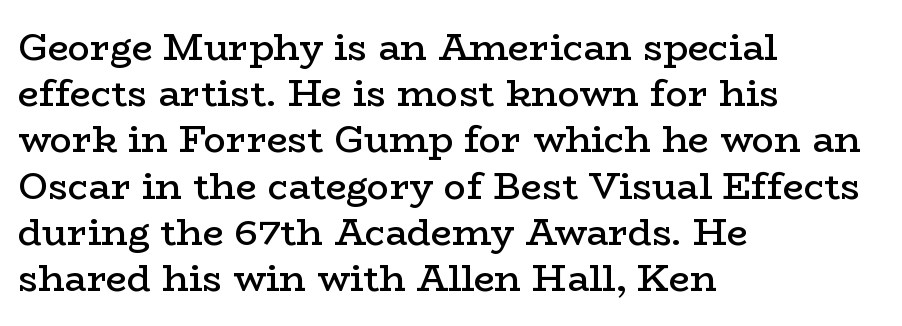
Q: Is the text bold? A: Semi-bold.
Q: Is the text italic (slanted)? A: No, it is upright.
Q: Is the typeface a serif or a sans-serif typeface? A: Serif.
Q: Is the text underlined? A: No.
Q: How is the paragraph aligned? A: Left-aligned.
Q: Is the spacing between letters normal or unusually wide? A: Normal.
Q: Is the spacing between lines tight, normal or loose? A: Normal.
Q: Width (condensed, normal, or wide)? A: Wide.
Q: Stroke contrast? A: Low.
Q: x-height? A: Medium.
Q: Monospaced? A: No.
